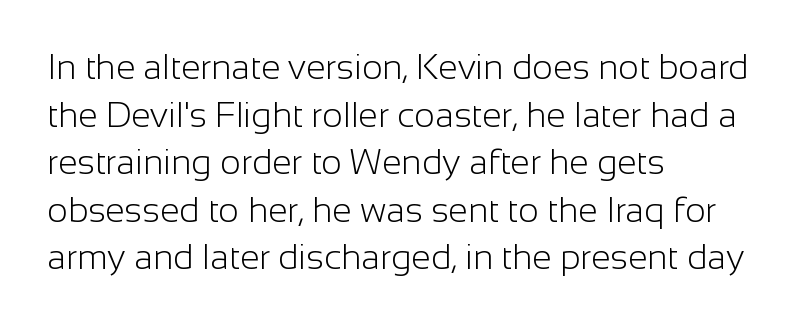
The image shows 35 px light sans-serif type, upright; set left-aligned, normal line spacing (1.36x), normal letter spacing, not underlined; low stroke contrast and a medium x-height.
